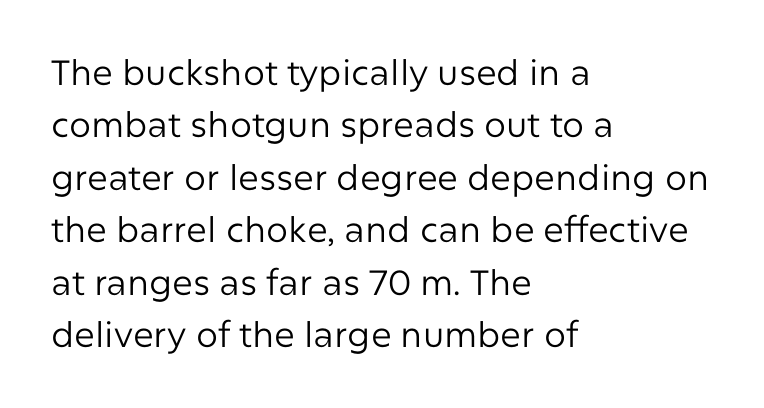
This rendering features lettering with no underline. A typesetter would call this proportional, since set widths differ per character. Line spacing here is normal. The type sits square on the baseline with zero lean.
